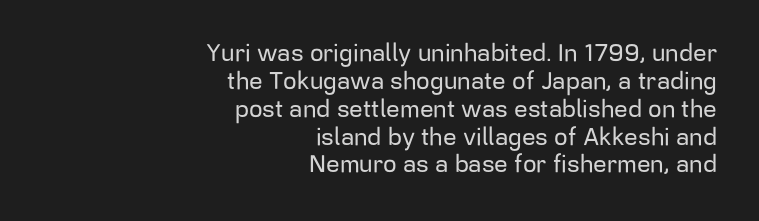
A roman cut, with each character standing at attention. Anything drawn beneath the words? Only blank space. The typesetter chose a ragged-left arrangement here. Short note: letters normally spaced.
